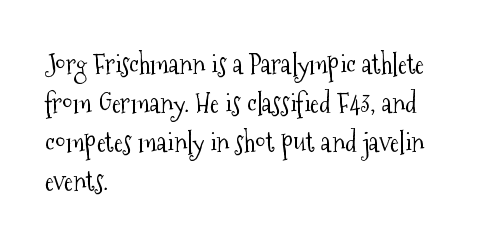
Q: Is the text bold? A: No.
Q: Is the text italic (slanted)? A: No, it is upright.
Q: Is the text underlined? A: No.
Q: How is the paragraph aligned? A: Left-aligned.
Q: Is the spacing between letters normal or unusually wide? A: Normal.
Q: Is the spacing between lines tight, normal or loose? A: Normal.
